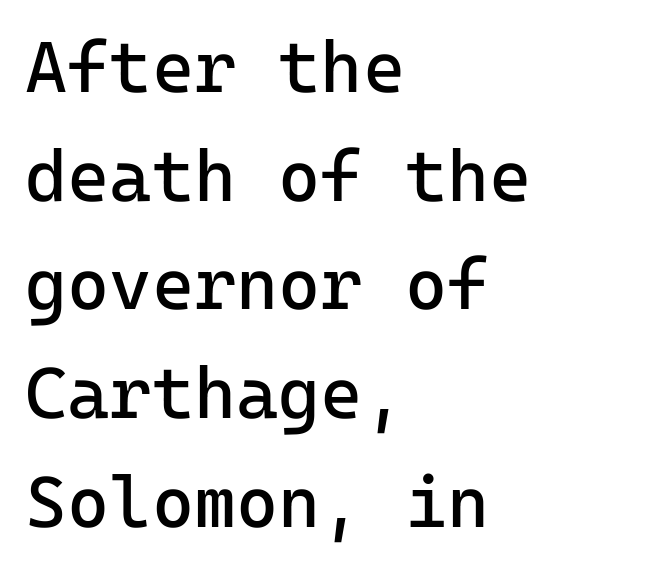
Q: Is the text bold? A: No.
Q: Is the text italic (slanted)? A: No, it is upright.
Q: Is the typeface a serif or a sans-serif typeface? A: Sans-serif.
Q: Is the text underlined? A: No.
Q: How is the paragraph aligned? A: Left-aligned.
Q: Is the spacing between letters normal or unusually wide? A: Normal.
Q: Is the spacing between lines tight, normal or loose? A: Normal.
Q: Width (condensed, normal, or wide)? A: Normal.
Q: Stroke contrast? A: Low.
Q: x-height? A: Medium.
Q: Monospaced? A: Yes.
